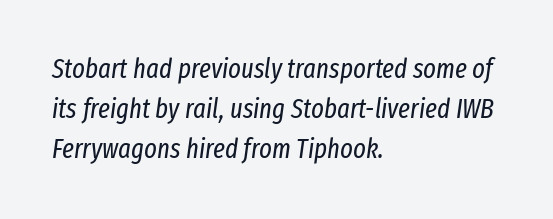
This is not heavy type; no bold has been used. Italic? Definitely — the glyphs are oblique. Inter-character spacing is left at the font's built-in metrics. Left-aligned paragraph, ragged on the right. The leading is moderate, giving the passage an even texture.
